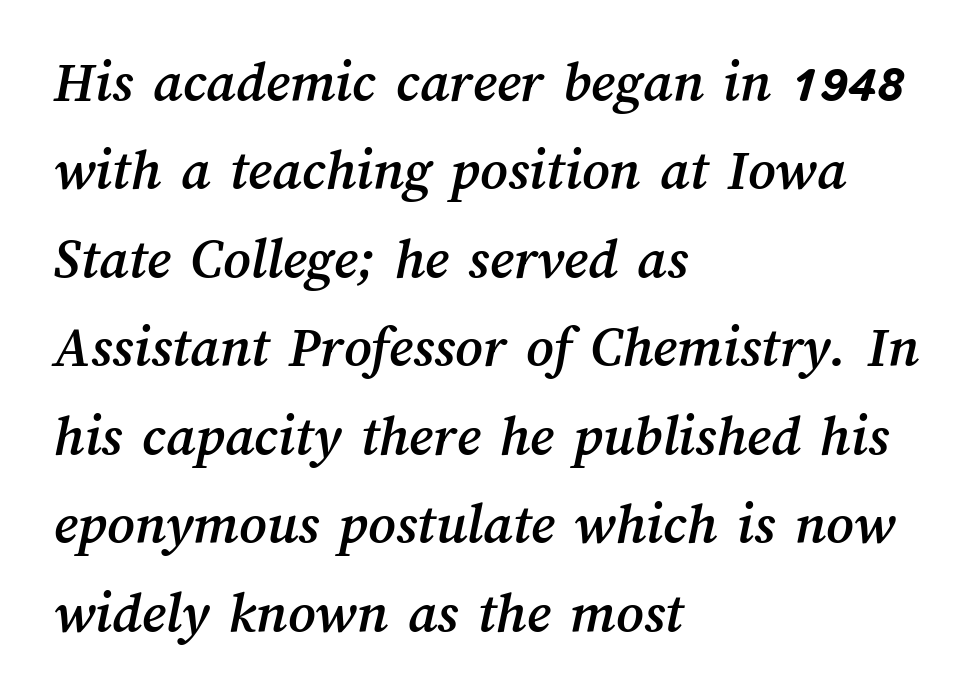
Horizontally, the lines are justified to the leading edge only. One glance says typical: line gaps are just what's usual. Letter spacing: default. Has an underline been added? It has not. Varying glyph widths throughout — classic text-font behaviour.
